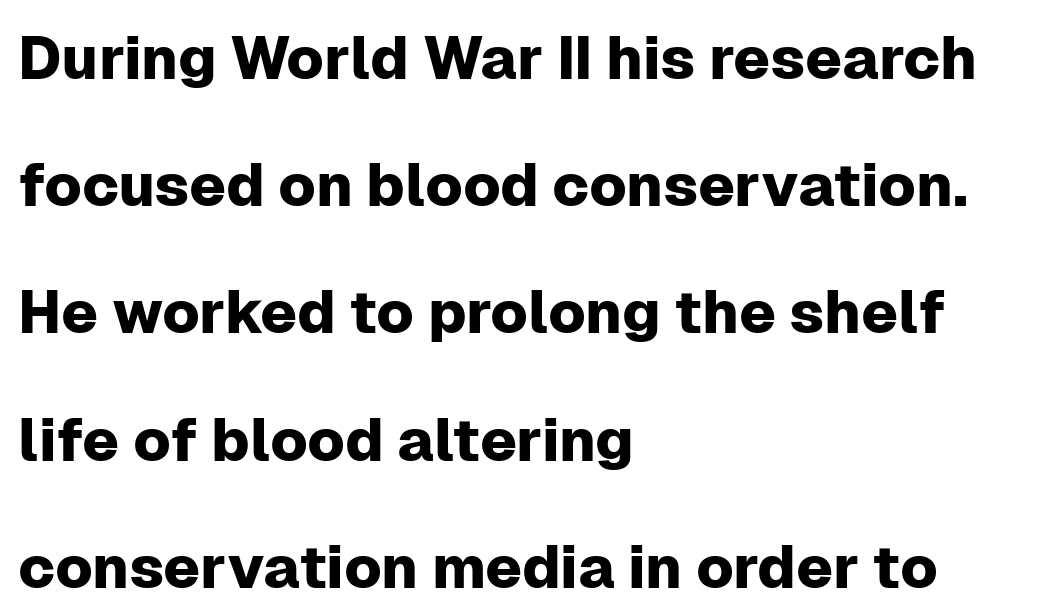
The image shows 60 px sans-serif type, upright; set left-aligned, loose line spacing (2.12x), normal letter spacing, not underlined; low stroke contrast and a medium x-height.
